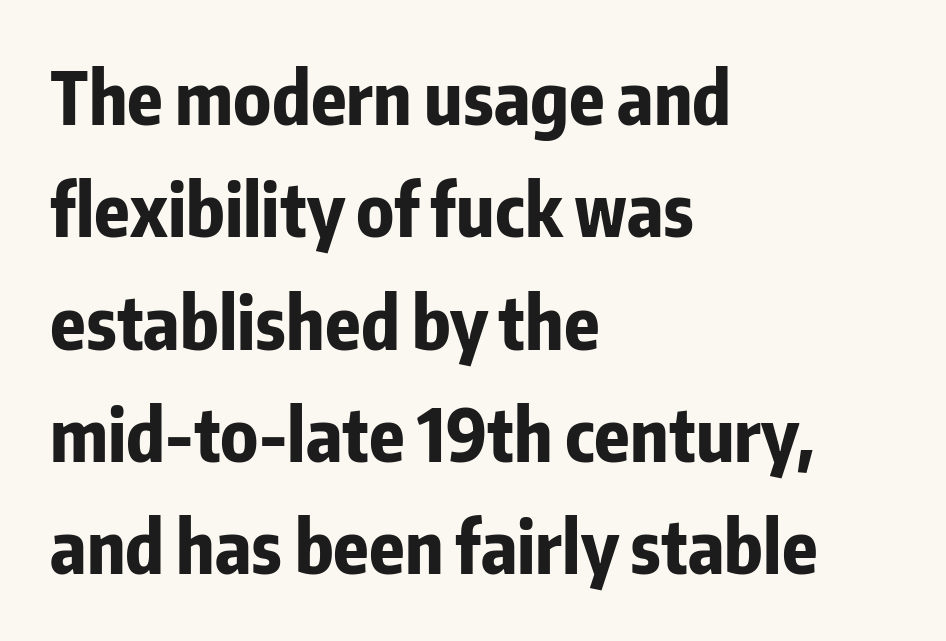
{"serif": "no", "italic": "no", "bold": "yes", "weight": "bold", "width": "condensed", "stroke_contrast": "low", "x_height": "medium", "monospaced": "no", "underline": "no", "align": "left", "line_spacing": "normal", "line_spacing_ratio": 1.56, "letter_spacing": "normal", "letter_spacing_em": 0.0, "glyph_px": 72}
